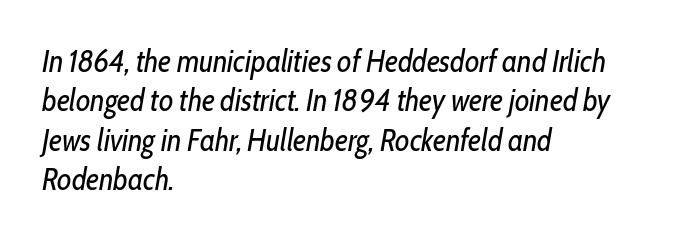
Q: Is the text bold? A: No.
Q: Is the text italic (slanted)? A: Yes, it leans right by about 10 degrees.
Q: Is the text underlined? A: No.
Q: How is the paragraph aligned? A: Left-aligned.
Q: Is the spacing between letters normal or unusually wide? A: Normal.
Q: Is the spacing between lines tight, normal or loose? A: Normal.
Q: Width (condensed, normal, or wide)? A: Condensed.
Q: Stroke contrast? A: Low.
Q: x-height? A: Medium.
Q: Monospaced? A: No.
